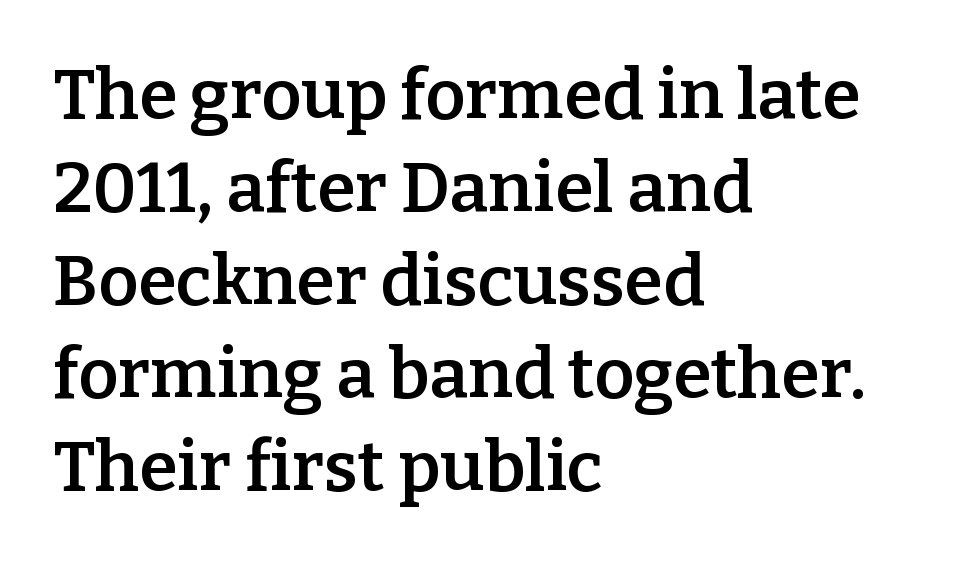
The typesetting leans somewhat heavy: a semibold. The ragged edge is on the right, which tells us the setting is flush left. Tracking value appears to be zero — textbook default spacing. The characters display serif detailing at their extremities. The passage shown stacks its lines at a standard gap.
